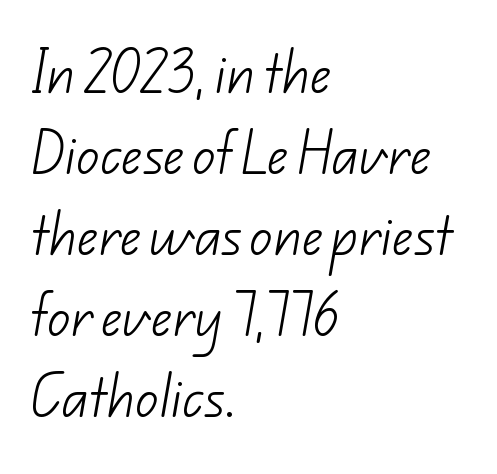
The image shows 46 px light sans-serif type; set left-aligned, line spacing 1.76x, normal letter spacing, not underlined; low stroke contrast and a small x-height.
